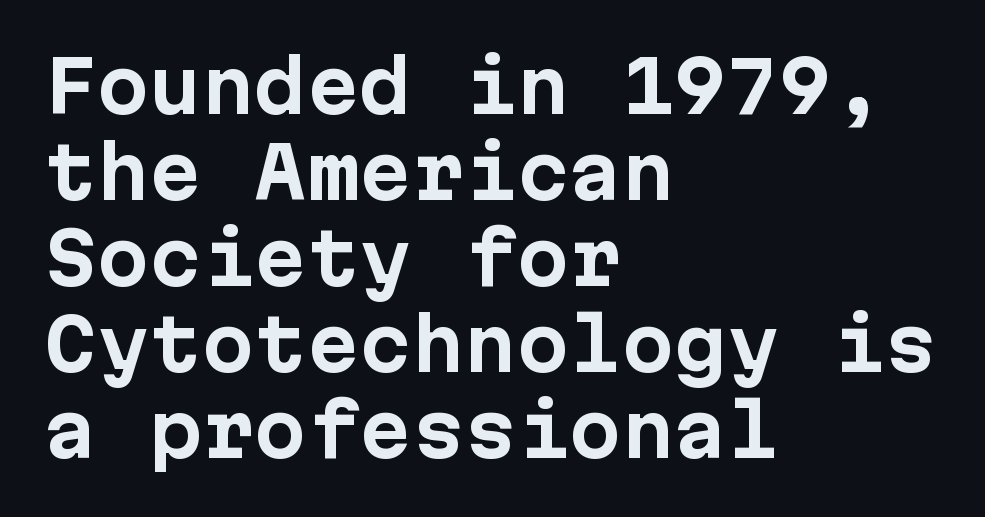
When letters stand straight like this, we call the style roman or upright. The paragraph shown leans on its left margin. Weight check: bold — yes, fully. The space beneath each line is pristine and unruled. Short note: letters normally spaced.
